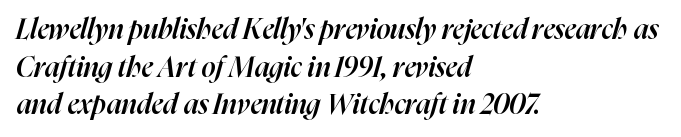
Q: Is the text bold? A: Semi-bold.
Q: Is the text italic (slanted)? A: Yes, it leans right by about 16 degrees.
Q: Is the text underlined? A: No.
Q: How is the paragraph aligned? A: Left-aligned.
Q: Is the spacing between letters normal or unusually wide? A: Normal.
Q: Is the spacing between lines tight, normal or loose? A: Normal.
Q: Width (condensed, normal, or wide)? A: Normal.
Q: Stroke contrast? A: High.
Q: x-height? A: Medium.
Q: Monospaced? A: No.
